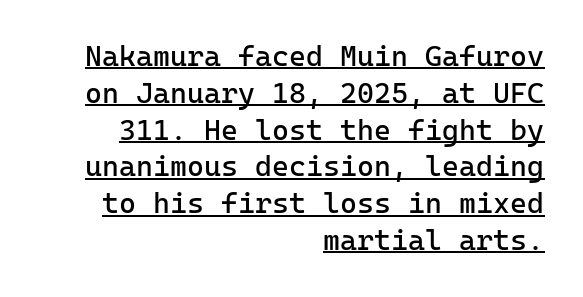
This sample is right-justified, so line beginnings fall wherever the words allow. Quick note: underline on. A sans-serif font was chosen for this passage. Quick note: interline space is typical. Italic? Not at all — the glyphs are vertical.
